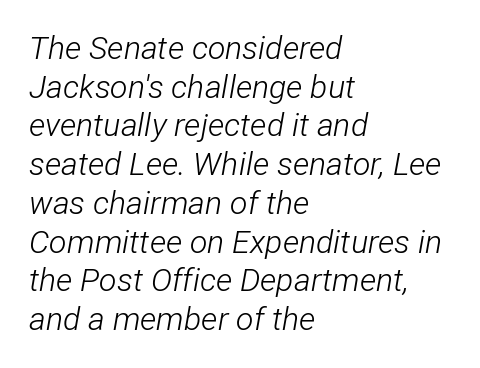
The image shows 32 px light, condensed type, italic (leaning right); set left-aligned, line spacing 1.21x, normal letter spacing, not underlined; low stroke contrast and a medium x-height.
